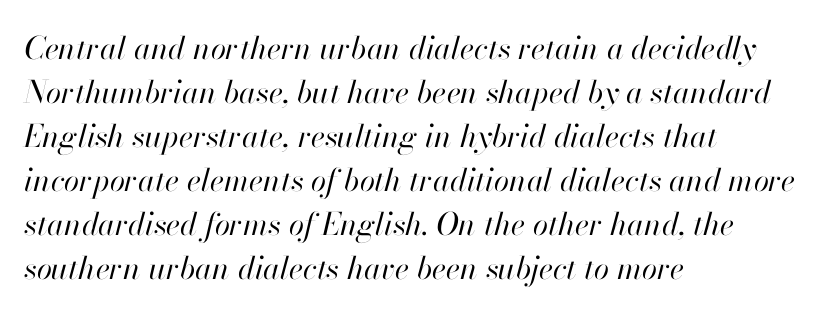
Caption: standard tracking, unaltered. Designer's note — italics engaged. Weight class: somewhere from thin through regular. Students, observe: this is what conventionally led text looks like. The area under the type is left untouched. The lines in this sample share a left origin and differ only in where they stop.
